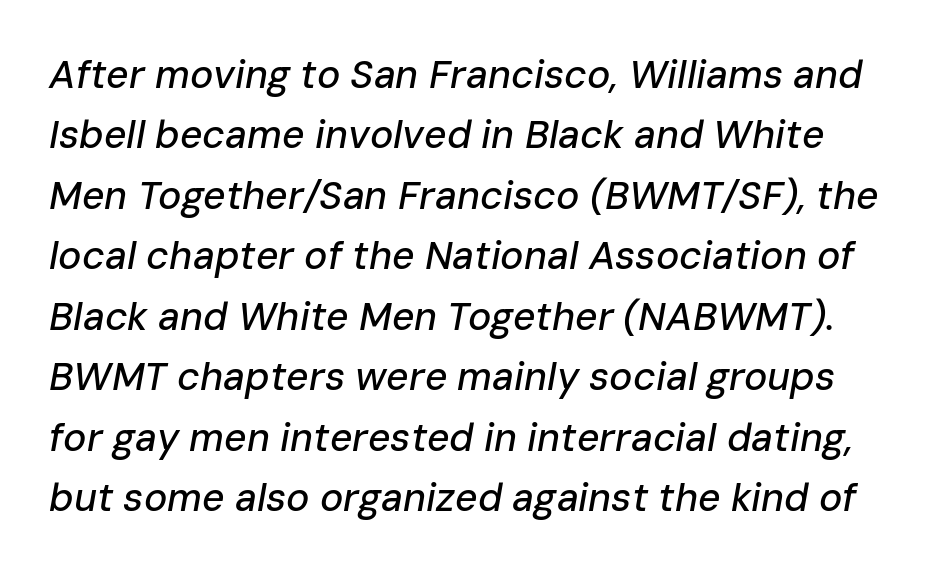
The image shows 39 px text type, italic (leaning right); set normal line spacing (1.55x), normal letter spacing, not underlined; low stroke contrast and a medium x-height.
